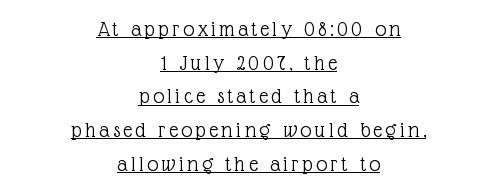
The image shows 22 px text type, upright; set centered, normal line spacing (1.53x), underlined.
